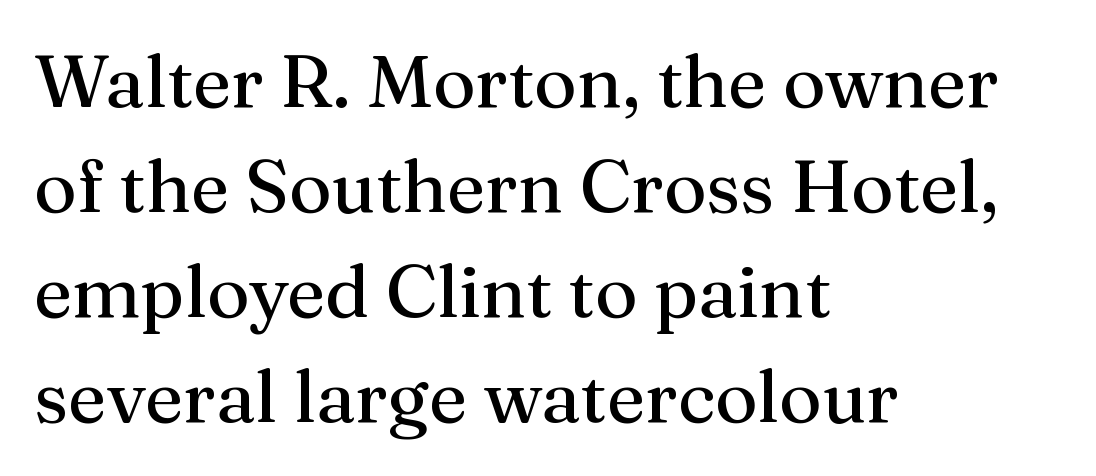
Q: Is the text bold? A: No.
Q: Is the text italic (slanted)? A: No, it is upright.
Q: Is the typeface a serif or a sans-serif typeface? A: Serif.
Q: Is the text underlined? A: No.
Q: How is the paragraph aligned? A: Left-aligned.
Q: Is the spacing between letters normal or unusually wide? A: Normal.
Q: Is the spacing between lines tight, normal or loose? A: Normal.
Q: Width (condensed, normal, or wide)? A: Normal.
Q: Stroke contrast? A: Medium.
Q: x-height? A: Medium.
Q: Monospaced? A: No.
